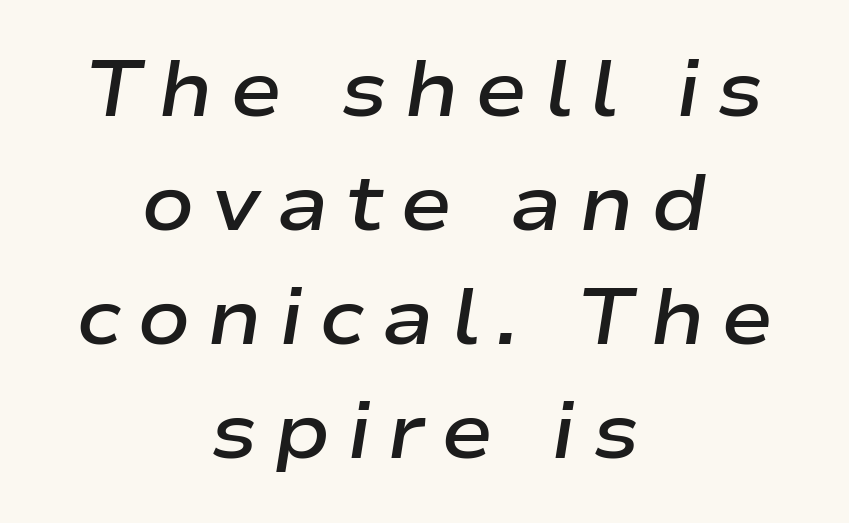
The rendering applies a slant to the glyphs. In CSS terms this would be text-align: center. Is the letter spacing exaggerated? Yes — the characters are pushed far apart. Rows of type keep a routine distance in the vertical direction. Does the weight exceed regular? Yes, but only to semibold.
